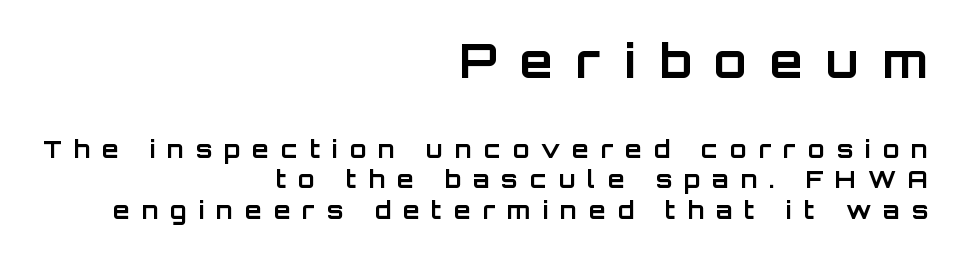
{"serif": "no", "italic": "no", "bold": "yes", "weight": "bold", "width": "normal", "stroke_contrast": "low", "x_height": "large", "monospaced": "no", "underline": "no", "align": "right", "line_spacing": "normal", "line_spacing_ratio": 1.28, "letter_spacing": "wide", "letter_spacing_em": 0.5, "larger_block": "first", "size_ratio": 1.96, "glyph_px": 47}
